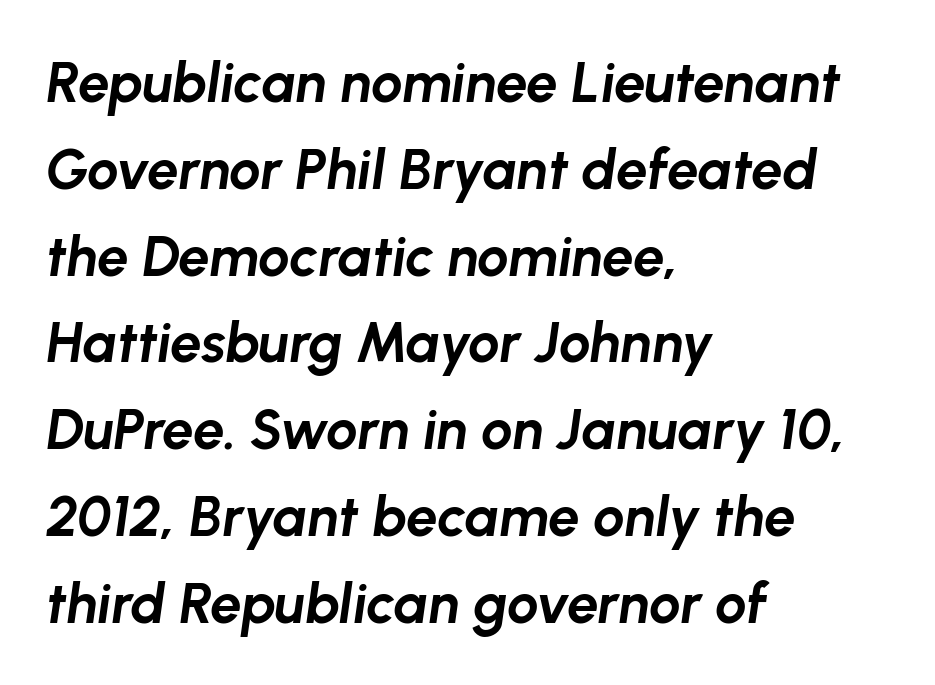
Quick note: underline off. Is there much room between lines? A standard amount, neither cramped nor airy. In terms of letterspacing, this is plain default setting. Is this a fixed-width face? No — the glyphs have proportional, varying widths. You can tell it's italic because the verticals aren't actually vertical. I'd describe the lettering as bold — thick and assertive.
